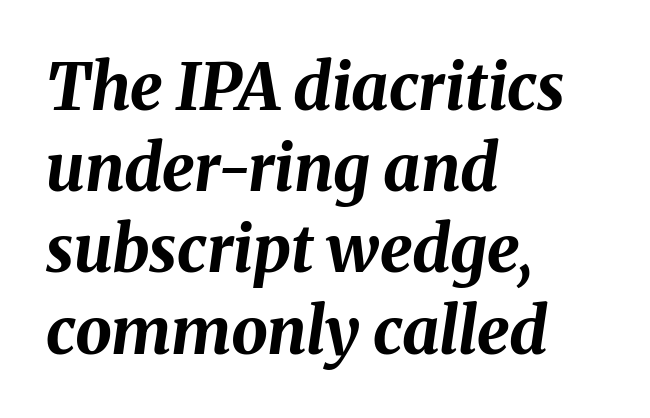
{"italic": "yes", "lean": "right", "slant_degrees": 8, "bold": "yes", "weight": "bold", "width": "normal", "stroke_contrast": "medium", "x_height": "medium", "monospaced": "no", "underline": "no", "align": "left", "line_spacing": "normal", "line_spacing_ratio": 1.25, "letter_spacing": "normal", "letter_spacing_em": 0.0, "glyph_px": 65}
